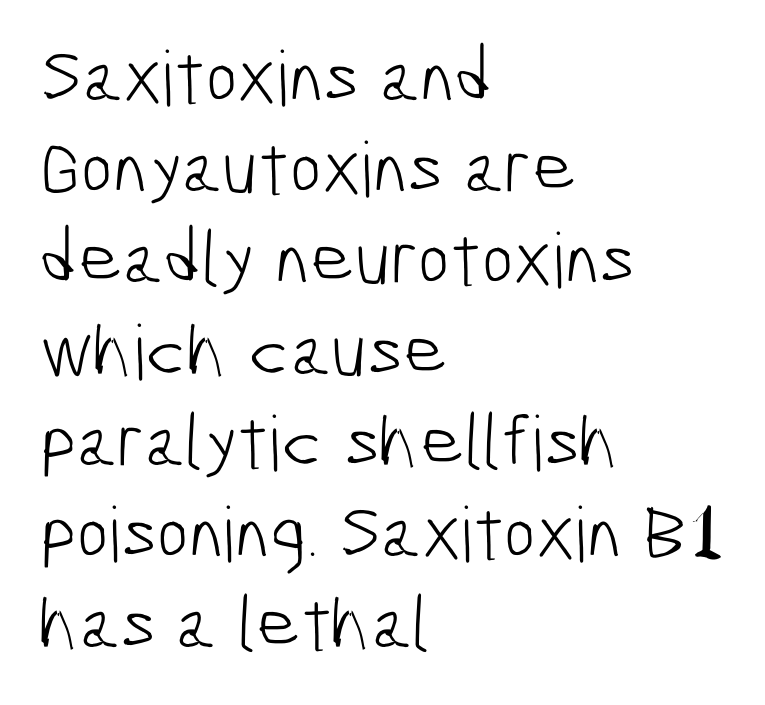
The image shows 76 px light, condensed sans-serif type; set left-aligned, line spacing 1.2x, normal letter spacing, not underlined; low stroke contrast and a medium x-height.
